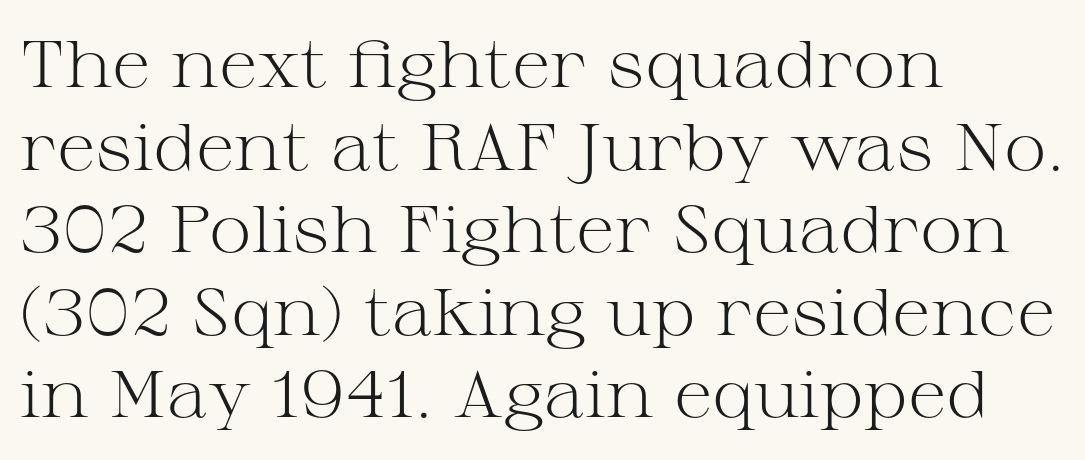
{"serif": "yes", "italic": "no", "bold": "no", "weight": "light", "width": "wide", "stroke_contrast": "medium", "x_height": "medium", "monospaced": "no", "underline": "no", "align": "left", "line_spacing": "normal", "line_spacing_ratio": 1.27, "letter_spacing": "normal", "letter_spacing_em": 0.0, "glyph_px": 65}
